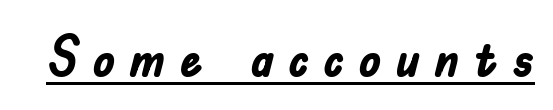
To sum up the face: it is a sans, with no serifs. Check the space under the baseline: a stroke is drawn there. The glyphs have the mass of a bold cut.
